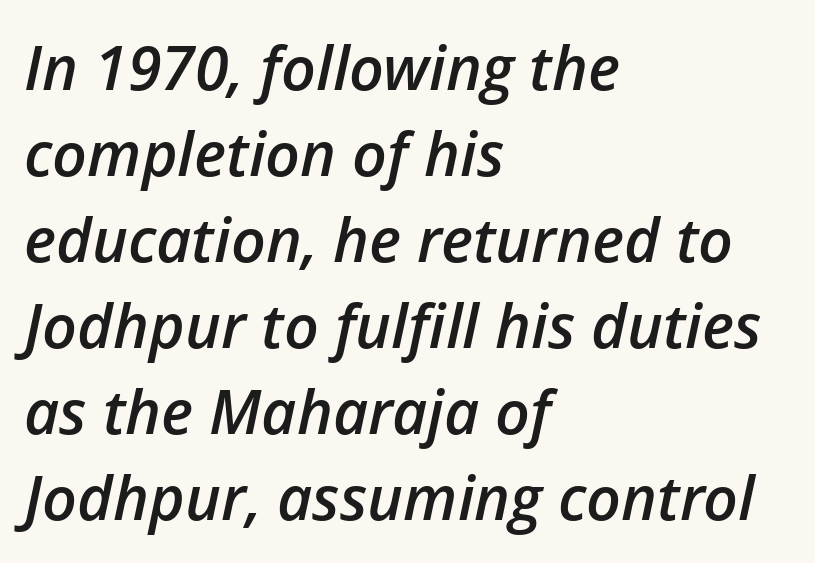
{"italic": "yes", "lean": "right", "slant_degrees": 12, "bold": "semi", "weight": "semibold", "width": "normal", "stroke_contrast": "low", "x_height": "medium", "monospaced": "no", "underline": "no", "align": "left", "line_spacing": "normal", "line_spacing_ratio": 1.41, "letter_spacing": "normal", "letter_spacing_em": 0.0, "glyph_px": 61}
